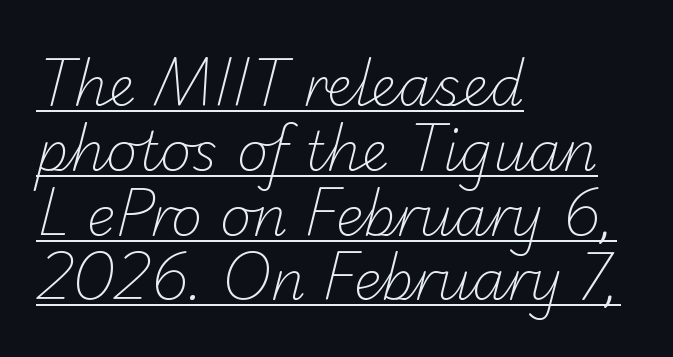
Every word sits above its own underline. The gaps between neighbouring characters are ordinary and unremarkable. Casual observation: everything's shoved over to the left. Compared with a typical body face, this is equally light or lighter still.
